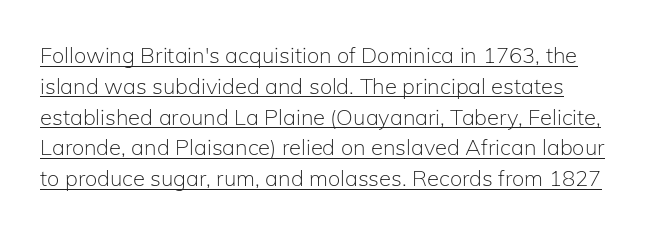
The image shows 22 px text type, upright; set left-aligned, normal line spacing (1.4x), normal letter spacing, underlined.
